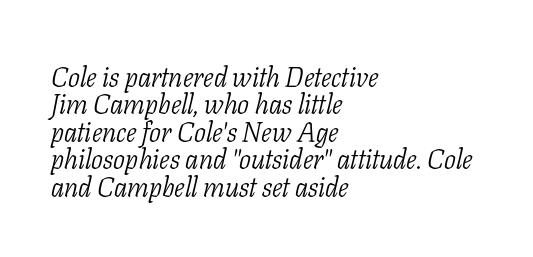
Q: Is the text bold? A: No.
Q: Is the text italic (slanted)? A: Yes, it leans right by about 11 degrees.
Q: Is the typeface a serif or a sans-serif typeface? A: Serif.
Q: Is the text underlined? A: No.
Q: How is the paragraph aligned? A: Left-aligned.
Q: Is the spacing between letters normal or unusually wide? A: Normal.
Q: Is the spacing between lines tight, normal or loose? A: Tight.
Q: Width (condensed, normal, or wide)? A: Condensed.
Q: Stroke contrast? A: Low.
Q: x-height? A: Medium.
Q: Monospaced? A: No.
